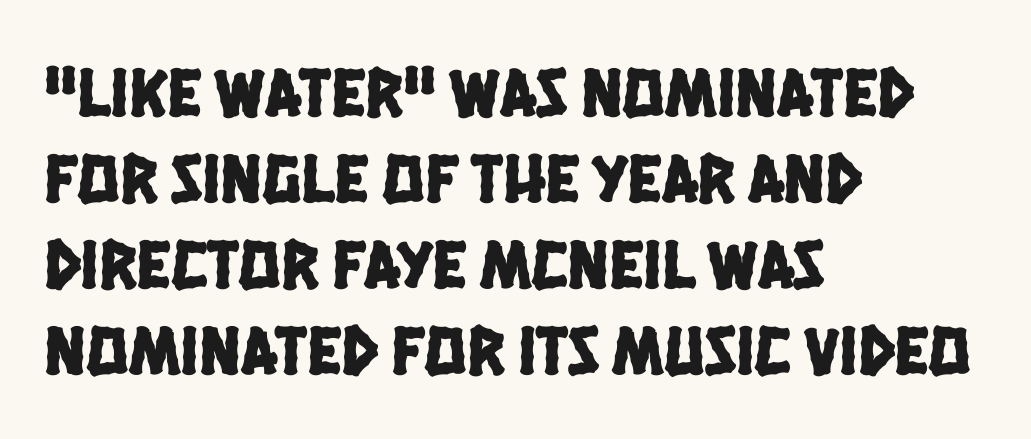
{"serif": "no", "width": "condensed", "stroke_contrast": "low", "x_height": "large", "monospaced": "no", "underline": "no", "align": "left", "line_spacing_ratio": 1.23, "letter_spacing": "normal", "letter_spacing_em": 0.0, "glyph_px": 70}
